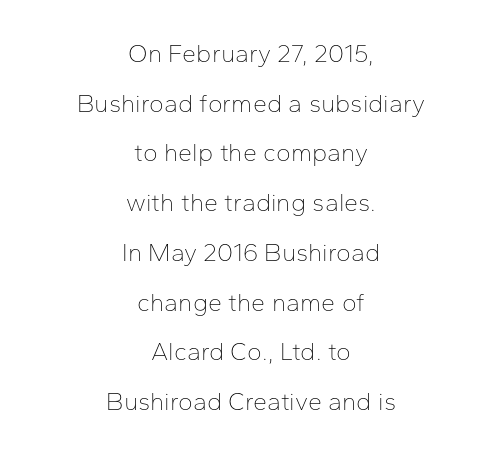
{"italic": "no", "bold": "no", "underline": "no", "align": "center", "line_spacing": "loose", "line_spacing_ratio": 1.99, "letter_spacing": "normal", "letter_spacing_em": 0.0, "glyph_px": 25}
